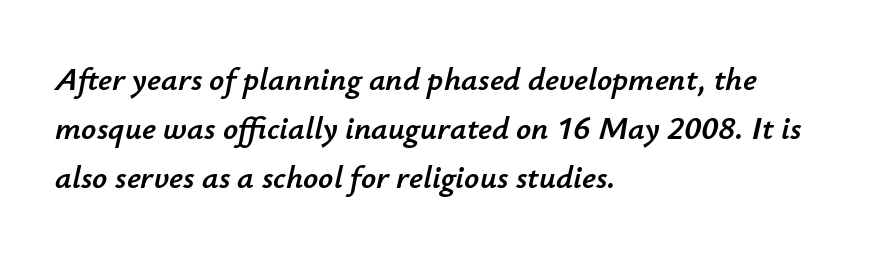
Letter spacing: default. A normal amount of white space separates one row of letters from the next. Bare-footed words on every line. Would a proofreader flag this as italicized? Yes. You could not count columns in this text — the font is proportionally spaced. Typeset ragged right — the left edge is the straight one.
